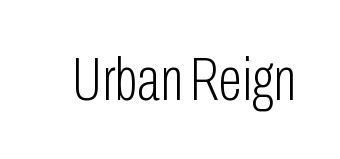
The image shows 62 px light, condensed sans-serif type, upright; set normal letter spacing, not underlined; low stroke contrast and a medium x-height.
